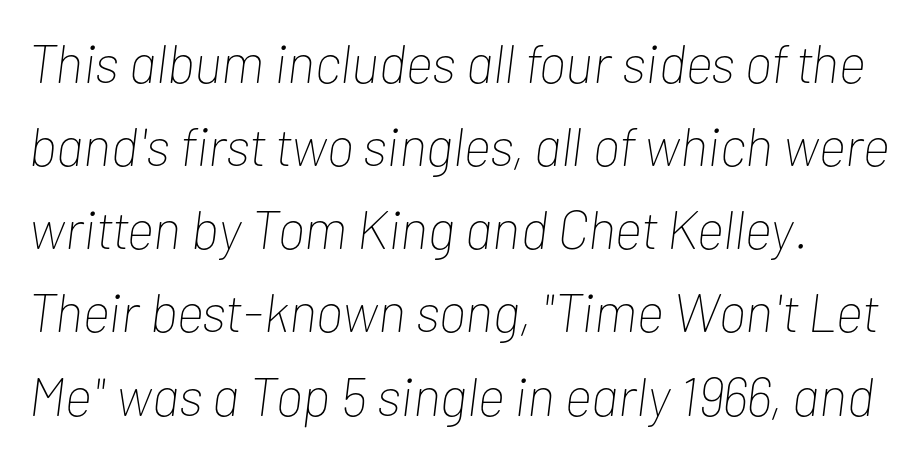
Q: Is the text bold? A: No.
Q: Is the text italic (slanted)? A: Yes, it leans right by about 7 degrees.
Q: Is the text underlined? A: No.
Q: Is the spacing between letters normal or unusually wide? A: Normal.
Q: Is the spacing between lines tight, normal or loose? A: Normal.
Q: Width (condensed, normal, or wide)? A: Condensed.
Q: Stroke contrast? A: Low.
Q: x-height? A: Medium.
Q: Monospaced? A: No.
